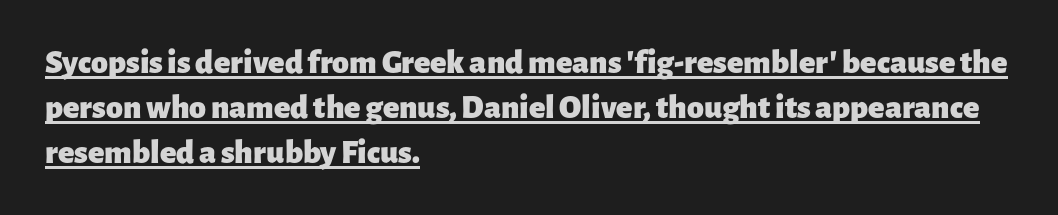
The image shows 34 px heavy sans-serif type, upright; set left-aligned, normal line spacing (1.32x), normal letter spacing, underlined; low stroke contrast and a medium x-height.
